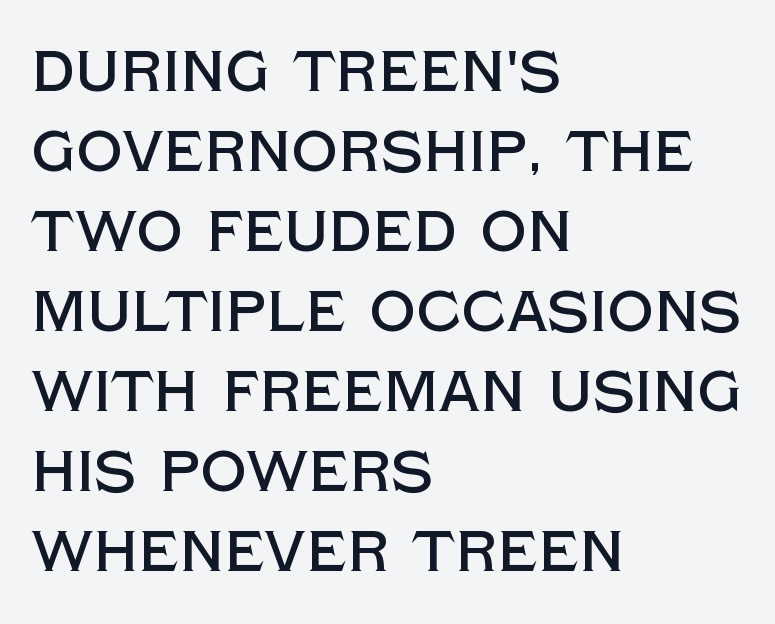
Q: Is the text italic (slanted)? A: No, it is upright.
Q: Is the typeface a serif or a sans-serif typeface? A: Sans-serif.
Q: Is the text underlined? A: No.
Q: How is the paragraph aligned? A: Left-aligned.
Q: Is the spacing between letters normal or unusually wide? A: Normal.
Q: Is the spacing between lines tight, normal or loose? A: Normal.
Q: Width (condensed, normal, or wide)? A: Normal.
Q: x-height? A: Large.
Q: Monospaced? A: No.
